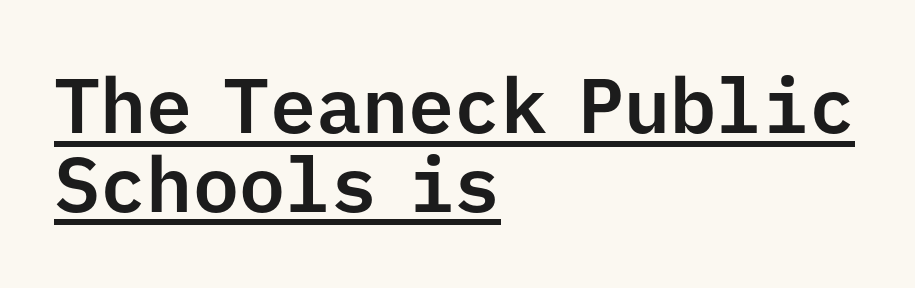
{"serif": "no", "italic": "no", "width": "normal", "stroke_contrast": "low", "x_height": "medium", "monospaced": "yes", "underline": "yes", "align": "left", "line_spacing": "tight", "line_spacing_ratio": 1.02, "letter_spacing": "normal", "letter_spacing_em": 0.0, "glyph_px": 77}
